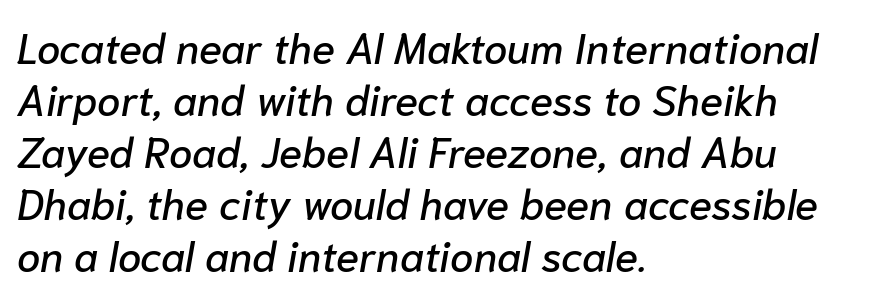
Q: Is the text italic (slanted)? A: Yes, it leans right by about 10 degrees.
Q: Is the text underlined? A: No.
Q: How is the paragraph aligned? A: Left-aligned.
Q: Is the spacing between letters normal or unusually wide? A: Normal.
Q: Width (condensed, normal, or wide)? A: Normal.
Q: Stroke contrast? A: Low.
Q: x-height? A: Medium.
Q: Monospaced? A: No.
